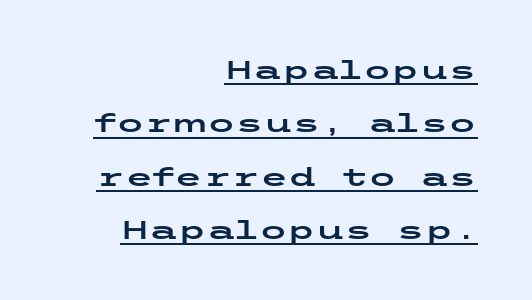
Caption: standard tracking, unaltered. Emphasis is given by a line drawn under the lettering. Do the letters lean? They stand straight. The paragraph shown leans on its right margin. In terms of leading, this rendering errs on the spacious side.
